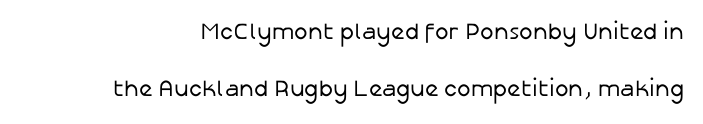
This is roman type, the default non-slanted kind. A typesetter would call this leading open, well beyond the default. Nobody touched the tracking dial on this one. The weight tops out at a normal text grade. Descenders are the only things crossing below the line.
